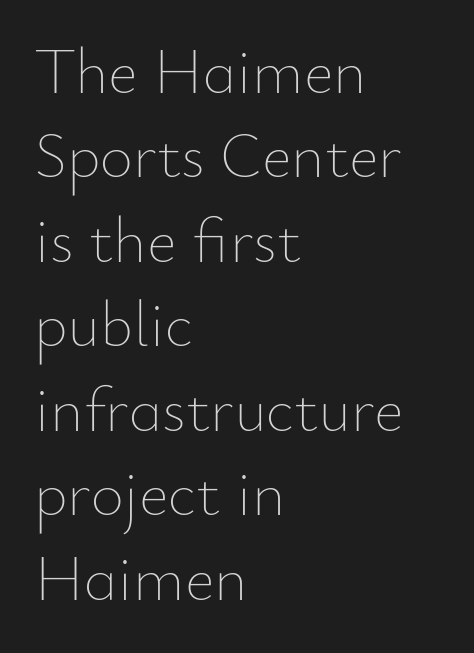
The strokes are not fattened; the text isn't bold. This is the regular roman posture of the typeface. In CSS terms this would be text-align: left. A typesetter would call this zero additional tracking.
